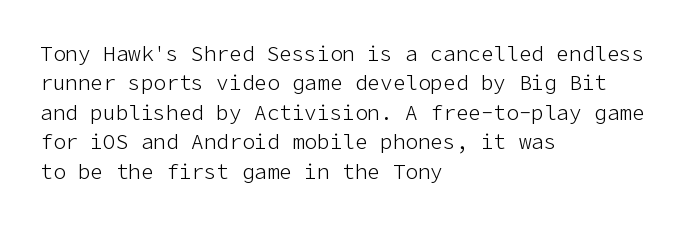
{"italic": "no", "bold": "no", "underline": "no", "align": "left", "line_spacing": "normal", "line_spacing_ratio": 1.4, "letter_spacing": "normal", "letter_spacing_em": 0.0, "glyph_px": 21}
